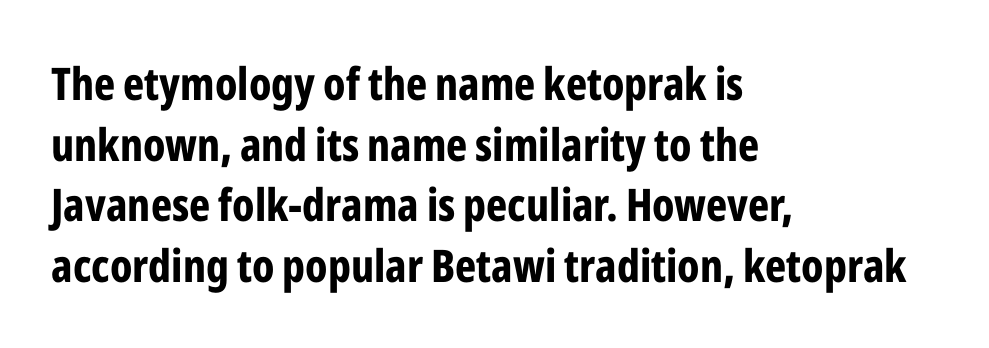
Q: Is the text bold? A: Yes.
Q: Is the text italic (slanted)? A: No, it is upright.
Q: Is the typeface a serif or a sans-serif typeface? A: Sans-serif.
Q: Is the text underlined? A: No.
Q: How is the paragraph aligned? A: Left-aligned.
Q: Is the spacing between letters normal or unusually wide? A: Normal.
Q: Is the spacing between lines tight, normal or loose? A: Normal.
Q: Width (condensed, normal, or wide)? A: Condensed.
Q: Stroke contrast? A: Low.
Q: x-height? A: Medium.
Q: Monospaced? A: No.
